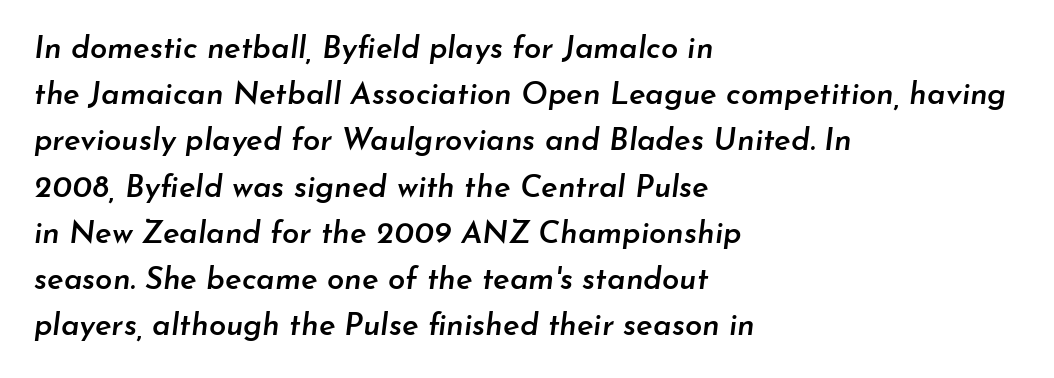
The image shows 31 px semibold type, italic (leaning right); set left-aligned, normal line spacing (1.49x), normal letter spacing, not underlined; low stroke contrast and a small x-height.
